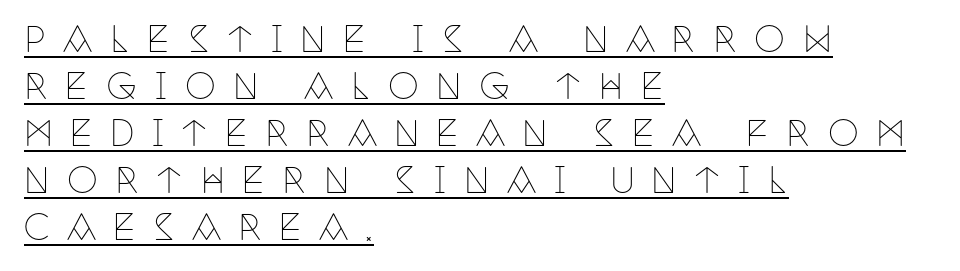
Classification — serif. Heft: none added — not bold. The rendering uses the underline text-decoration. Compared with typical body copy, the letter spacing here is much looser. Each letter keeps its own natural width here, so spacing adapts to shape.
